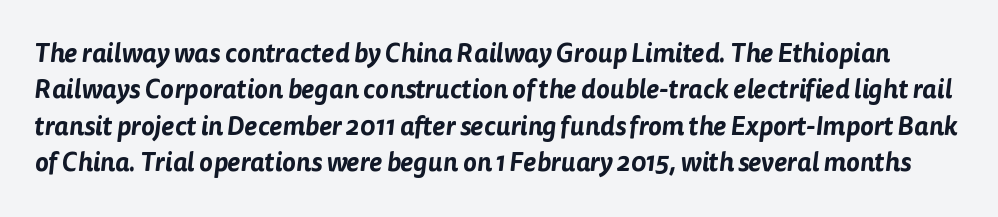
{"underline": "no", "line_spacing": "normal", "line_spacing_ratio": 1.4, "letter_spacing": "normal", "letter_spacing_em": 0.0, "glyph_px": 26}
